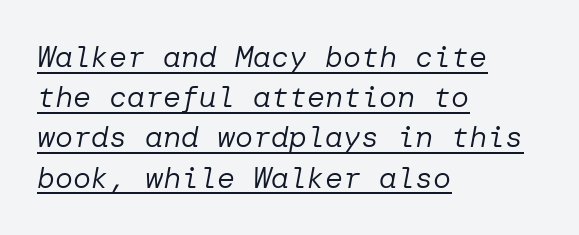
{"italic": "yes", "lean": "right", "slant_degrees": 10, "bold": "no", "weight": "regular", "width": "normal", "stroke_contrast": "low", "x_height": "medium", "underline": "yes", "align": "left", "line_spacing": "normal", "line_spacing_ratio": 1.34, "letter_spacing": "normal", "letter_spacing_em": 0.0, "glyph_px": 30}
